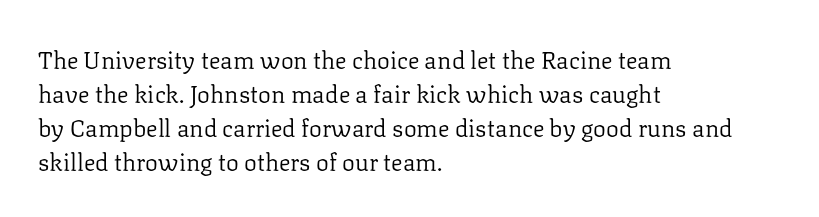
Decoration check: the copy has no underline. Teacher's note: observe the even left margin — that is flush-left alignment. Interline gaps are of average width in this sample. No chunkiness to these letters — they're not bold. These lines were composed using upright roman letters.
